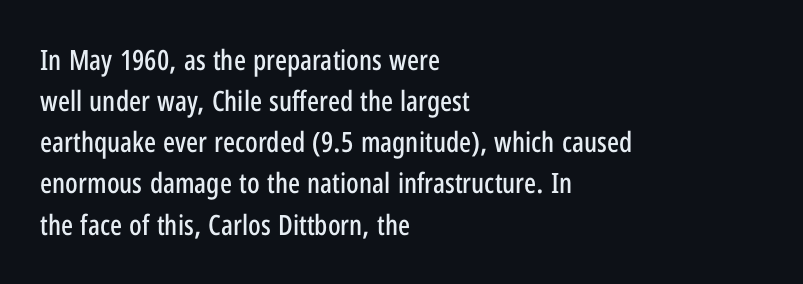
Q: Is the text italic (slanted)? A: No, it is upright.
Q: Is the typeface a serif or a sans-serif typeface? A: Sans-serif.
Q: Is the text underlined? A: No.
Q: How is the paragraph aligned? A: Left-aligned.
Q: Is the spacing between letters normal or unusually wide? A: Normal.
Q: Is the spacing between lines tight, normal or loose? A: Normal.
Q: Width (condensed, normal, or wide)? A: Condensed.
Q: Stroke contrast? A: Low.
Q: x-height? A: Medium.
Q: Monospaced? A: No.
